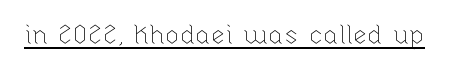
{"italic": "no", "bold": "no", "underline": "yes", "letter_spacing": "normal", "letter_spacing_em": 0.0, "glyph_px": 26}
